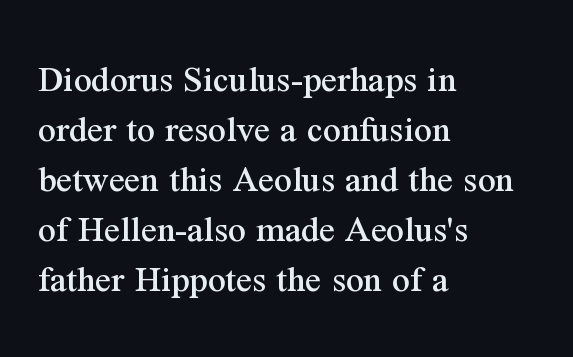
{"serif": "yes", "italic": "no", "width": "normal", "stroke_contrast": "medium", "x_height": "medium", "monospaced": "no", "underline": "no", "align": "left", "line_spacing": "normal", "line_spacing_ratio": 1.28, "letter_spacing": "normal", "letter_spacing_em": 0.0, "glyph_px": 39}
